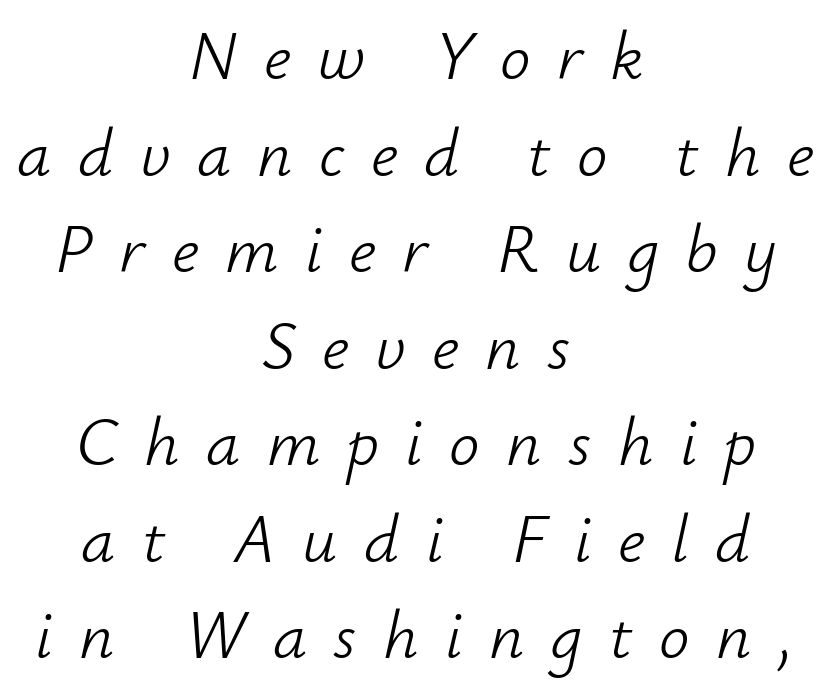
Q: Is the text bold? A: No.
Q: Is the text italic (slanted)? A: Yes, it leans right by about 12 degrees.
Q: Is the text underlined? A: No.
Q: How is the paragraph aligned? A: Centered.
Q: Is the spacing between letters normal or unusually wide? A: Unusually wide.
Q: Is the spacing between lines tight, normal or loose? A: Normal.
Q: Width (condensed, normal, or wide)? A: Normal.
Q: Stroke contrast? A: Low.
Q: x-height? A: Small.
Q: Monospaced? A: No.
